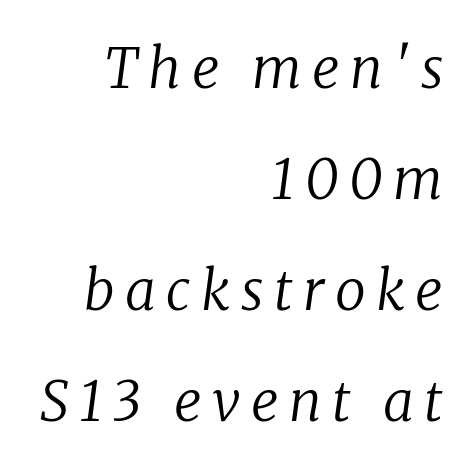
Rendered with sloped, italic letterforms. This rendering uses right alignment, leaving the left contour irregular. A typesetter would label this face a serif. The strokes carry an ordinary text weight at most.
